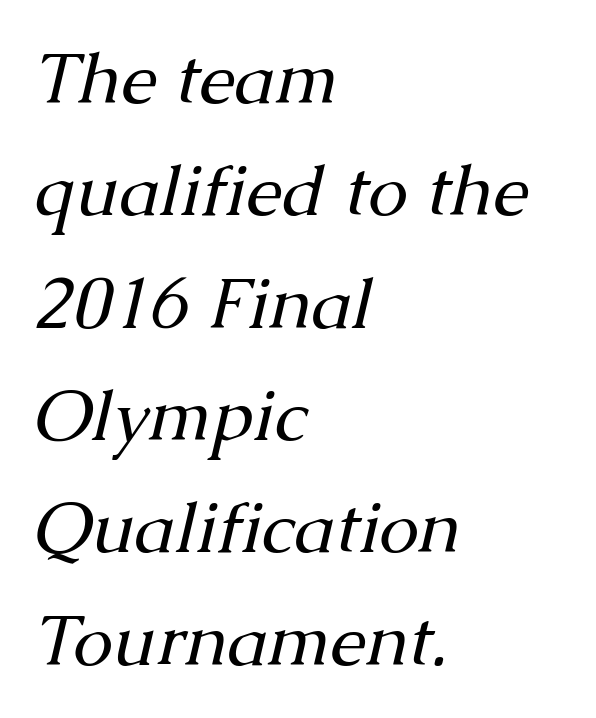
Q: Is the text bold? A: No.
Q: Is the text italic (slanted)? A: Yes, it leans right by about 13 degrees.
Q: Is the typeface a serif or a sans-serif typeface? A: Serif.
Q: Is the text underlined? A: No.
Q: How is the paragraph aligned? A: Left-aligned.
Q: Is the spacing between letters normal or unusually wide? A: Normal.
Q: Is the spacing between lines tight, normal or loose? A: Normal.
Q: Width (condensed, normal, or wide)? A: Normal.
Q: Stroke contrast? A: Medium.
Q: x-height? A: Medium.
Q: Monospaced? A: No.
